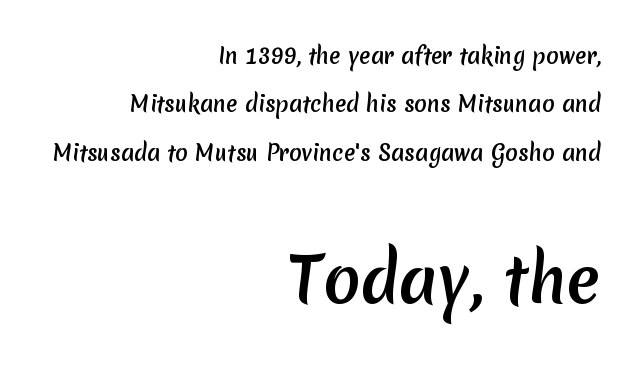
The block of text is sparse from top to bottom, with ample space between rows. Are there feet on the stems? There aren't — it's a sans. Is the lower block the larger one? Yes — the lower block carries the bigger type. Here the glyphs are tracked normally, forming tight word shapes. In CSS terms this would be text-align: right. Spacing verdict: proportional, widths tailored to each character.
